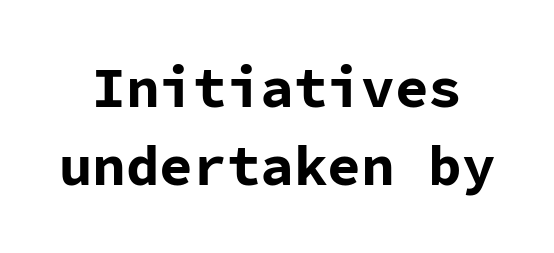
The gaps between neighbouring characters are ordinary and unremarkable. The passage shown is typed in a monospace face where columns stay perfectly aligned. What kind of face is this? One without serifs — a sans. I'd describe the lettering as bold — thick and assertive. This rendering features lettering with no underline. You can tell it's not italic because the verticals are truly vertical.
